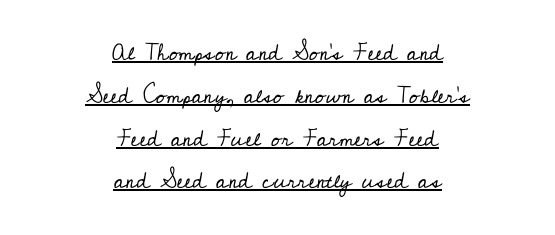
{"bold": "no", "underline": "yes", "align": "center", "line_spacing_ratio": 1.86, "letter_spacing": "normal", "letter_spacing_em": 0.0, "glyph_px": 23}
